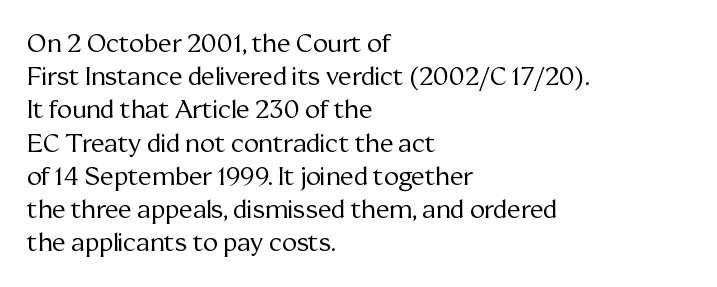
These lines sit exactly where default settings would place them. Decoration check: the copy has no underline. The typeface has the unassuming heft of standard copy or less. Horizontal alignment here is leftward, the default for most running prose.
